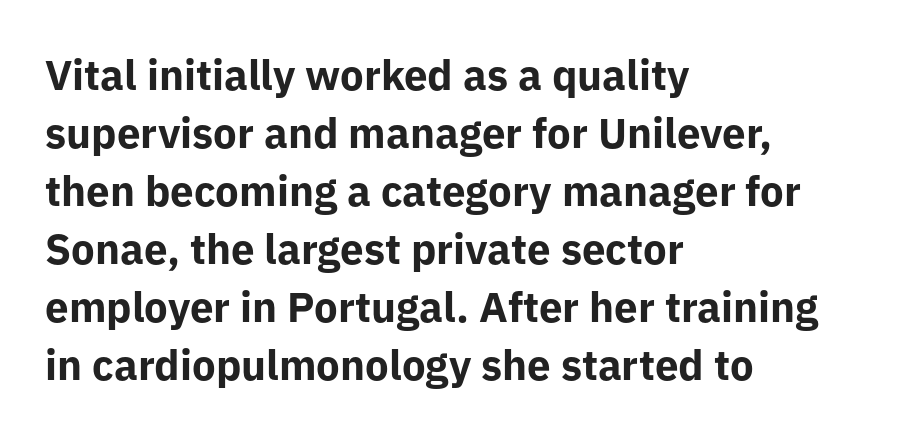
Q: Is the text bold? A: Yes.
Q: Is the text italic (slanted)? A: No, it is upright.
Q: Is the typeface a serif or a sans-serif typeface? A: Sans-serif.
Q: Is the text underlined? A: No.
Q: How is the paragraph aligned? A: Left-aligned.
Q: Is the spacing between letters normal or unusually wide? A: Normal.
Q: Is the spacing between lines tight, normal or loose? A: Normal.
Q: Width (condensed, normal, or wide)? A: Normal.
Q: Stroke contrast? A: Low.
Q: x-height? A: Medium.
Q: Monospaced? A: No.
